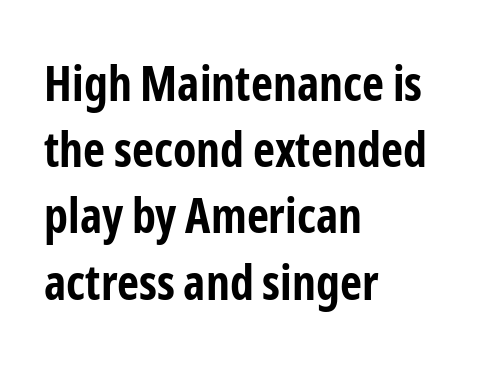
The image shows 48 px bold, condensed sans-serif type, upright; set left-aligned, normal line spacing (1.38x), normal letter spacing, not underlined; low stroke contrast and a medium x-height.
